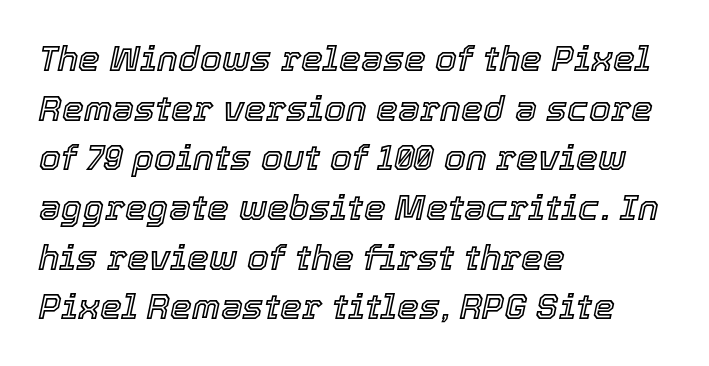
The image shows 35 px text type, italic (leaning right); set left-aligned, normal line spacing (1.42x), normal letter spacing, not underlined; a medium x-height.
